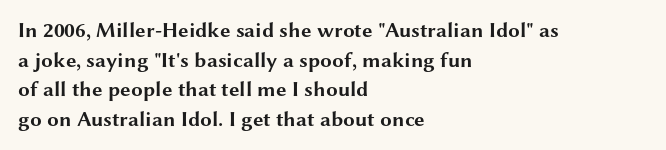
The vertical gap from one line to the next is medium. Beneath every word, the page is bare. Nothing unusual about the tracking: characters are spaced as the font intends. Its strokes are broad and dark, the hallmark of bold type. This sample uses an upright cut, with every glyph sitting square on the baseline. If you drew a ruler down the left edge, every line would touch it.
